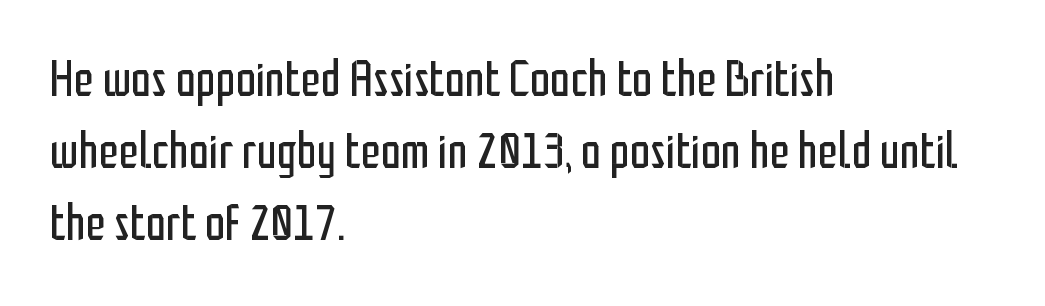
{"serif": "no", "italic": "no", "bold": "no", "weight": "regular", "width": "condensed", "stroke_contrast": "low", "x_height": "medium", "monospaced": "no", "underline": "no", "align": "left", "line_spacing": "normal", "line_spacing_ratio": 1.41, "letter_spacing": "normal", "letter_spacing_em": 0.0, "glyph_px": 51}
